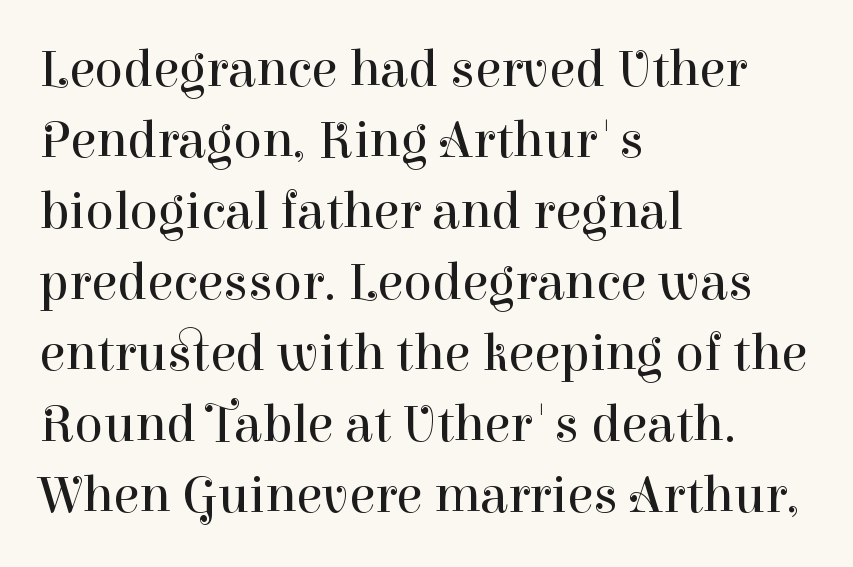
Q: Is the text bold? A: No.
Q: Is the text italic (slanted)? A: No, it is upright.
Q: Is the typeface a serif or a sans-serif typeface? A: Serif.
Q: Is the text underlined? A: No.
Q: How is the paragraph aligned? A: Left-aligned.
Q: Is the spacing between letters normal or unusually wide? A: Normal.
Q: Is the spacing between lines tight, normal or loose? A: Normal.
Q: Width (condensed, normal, or wide)? A: Normal.
Q: Stroke contrast? A: High.
Q: x-height? A: Medium.
Q: Monospaced? A: No.
